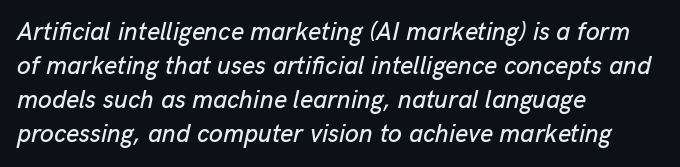
The image shows 25 px text type, italic (leaning right); set left-aligned, normal line spacing (1.36x), normal letter spacing, not underlined.
